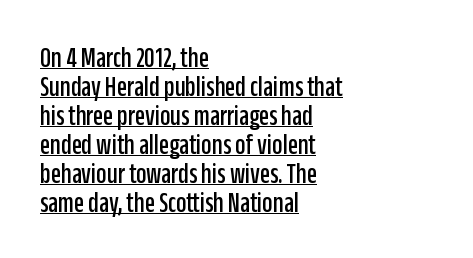
This sample uses an upright cut, with every glyph sitting square on the baseline. The letters advance in unequal steps, a hallmark of proportional type. The setting favours the left margin, as ordinary paragraphs usually do. The type is set solid horizontally, with unmodified tracking.
